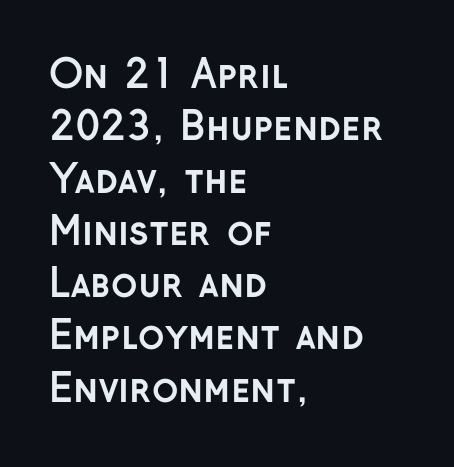
{"serif": "no", "italic": "no", "bold": "yes", "weight": "semibold", "width": "normal", "stroke_contrast": "low", "x_height": "medium", "monospaced": "no", "underline": "no", "align": "left", "line_spacing": "normal", "line_spacing_ratio": 1.34, "letter_spacing": "normal", "letter_spacing_em": 0.0, "glyph_px": 39}
